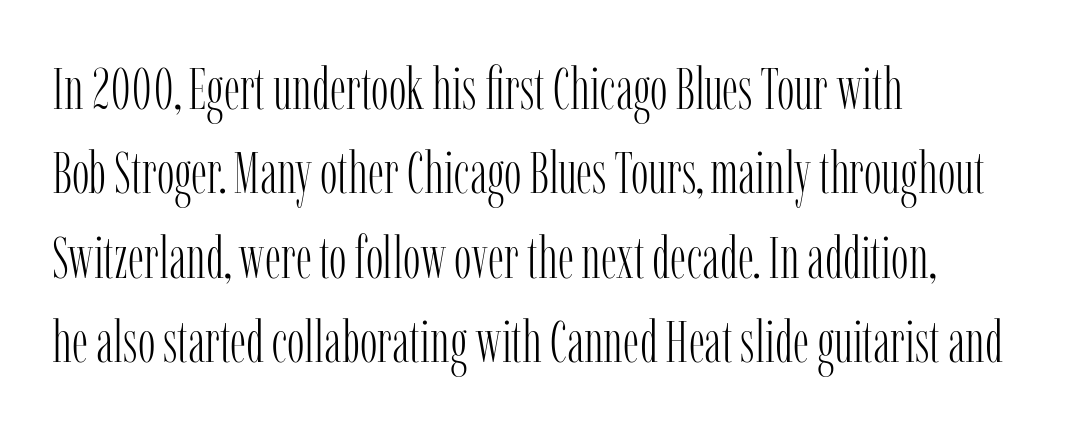
{"serif": "yes", "italic": "no", "bold": "no", "weight": "light", "width": "condensed", "stroke_contrast": "low", "x_height": "medium", "monospaced": "no", "underline": "no", "align": "left", "line_spacing": "normal", "line_spacing_ratio": 1.43, "letter_spacing": "normal", "letter_spacing_em": 0.0, "glyph_px": 59}
